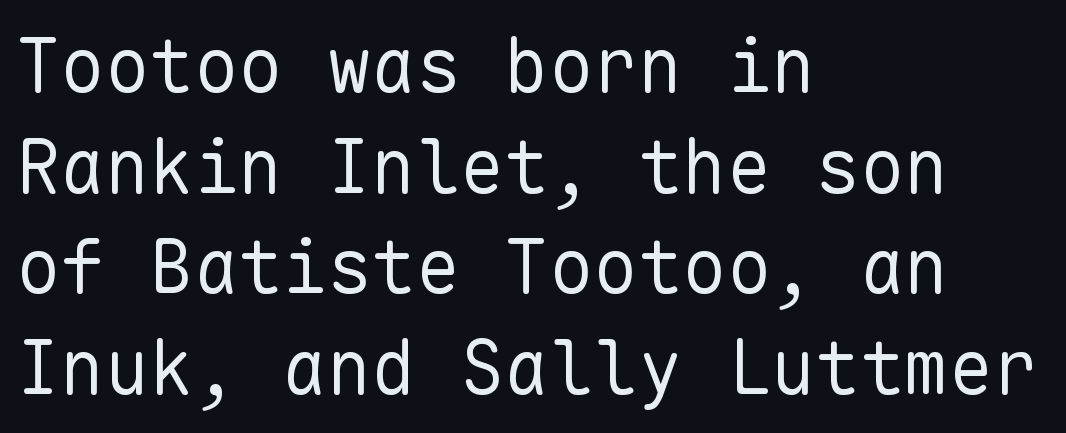
{"serif": "no", "italic": "no", "bold": "no", "weight": "regular", "width": "normal", "stroke_contrast": "low", "x_height": "medium", "monospaced": "yes", "underline": "no", "align": "left", "line_spacing": "normal", "line_spacing_ratio": 1.36, "letter_spacing": "normal", "letter_spacing_em": 0.0, "glyph_px": 74}
